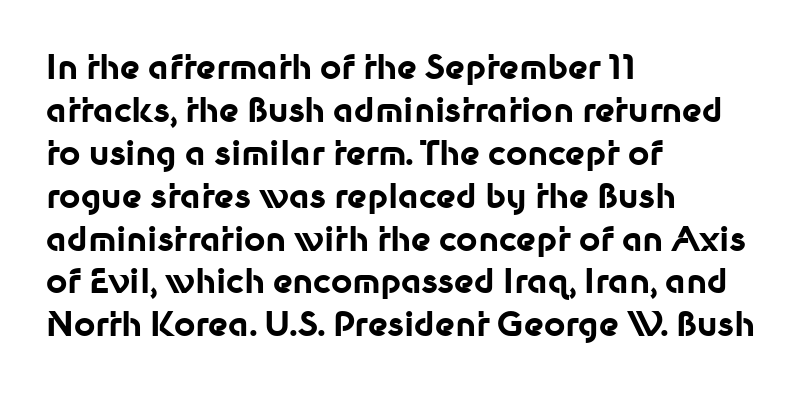
Layout note: lines flush left. Strokes here are thick enough to call this a true bold. The font family rendered here belongs to the sans-serif group. The area under the type is left untouched.
